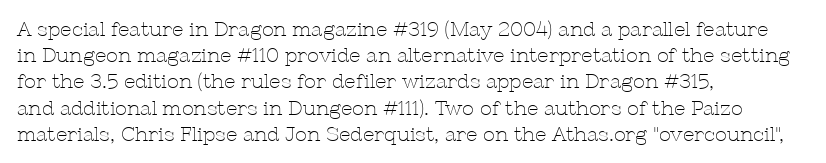
The image shows 20 px text type, upright; set left-aligned, normal line spacing (1.31x), normal letter spacing, not underlined.
